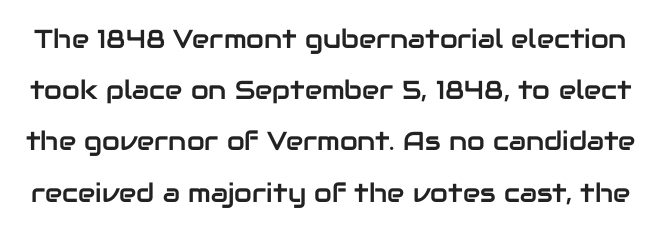
{"italic": "no", "underline": "no", "line_spacing": "loose", "line_spacing_ratio": 1.97, "letter_spacing": "normal", "letter_spacing_em": 0.0, "glyph_px": 26}
